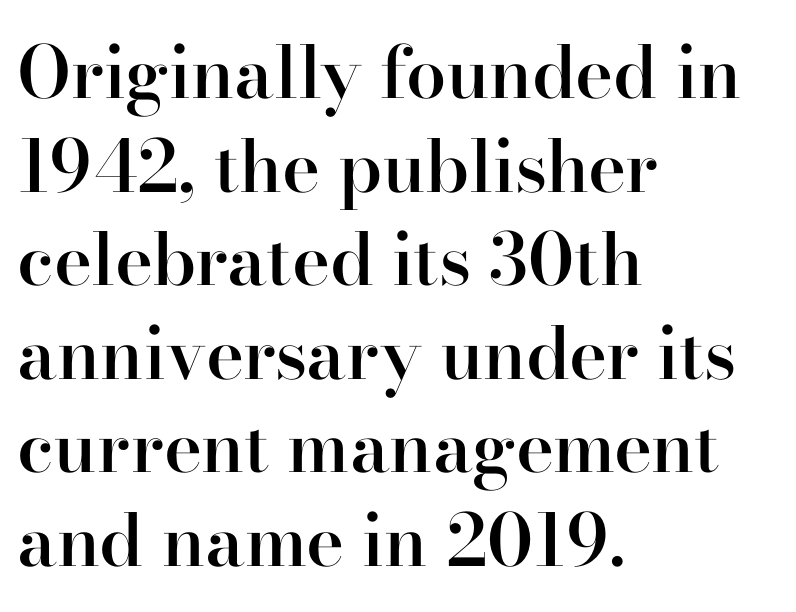
Q: Is the text bold? A: Semi-bold.
Q: Is the text italic (slanted)? A: No, it is upright.
Q: Is the typeface a serif or a sans-serif typeface? A: Serif.
Q: Is the text underlined? A: No.
Q: How is the paragraph aligned? A: Left-aligned.
Q: Is the spacing between letters normal or unusually wide? A: Normal.
Q: Is the spacing between lines tight, normal or loose? A: Normal.
Q: Width (condensed, normal, or wide)? A: Normal.
Q: Stroke contrast? A: High.
Q: x-height? A: Small.
Q: Monospaced? A: No.
